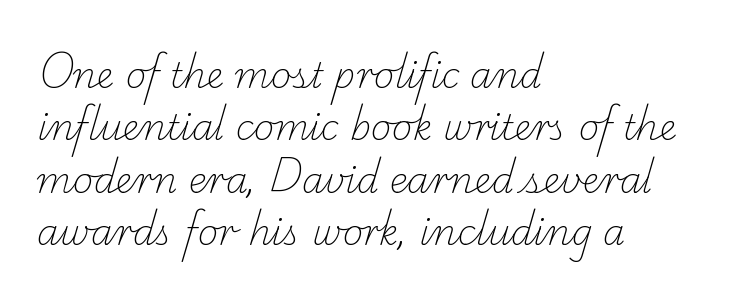
Successive baselines arrive at the customary interval. Every row of glyphs begins at an identical x-position on the left. Anything drawn beneath the words? Only blank space. Stem width sits at or under what a default text font uses. Tracking here is standard; glyphs follow each other at the usual distance. Varying glyph widths throughout — classic text-font behaviour.
